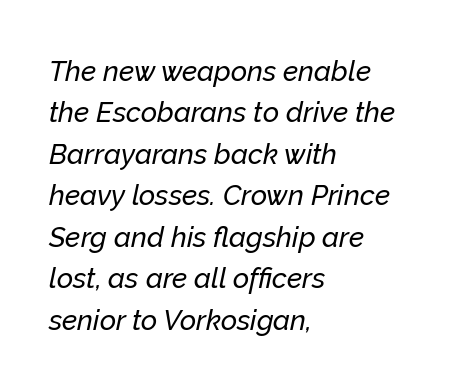
Q: Is the text italic (slanted)? A: Yes, it leans right by about 12 degrees.
Q: Is the text underlined? A: No.
Q: How is the paragraph aligned? A: Left-aligned.
Q: Is the spacing between letters normal or unusually wide? A: Normal.
Q: Is the spacing between lines tight, normal or loose? A: Normal.
Q: Width (condensed, normal, or wide)? A: Normal.
Q: Stroke contrast? A: Low.
Q: x-height? A: Medium.
Q: Monospaced? A: No.
